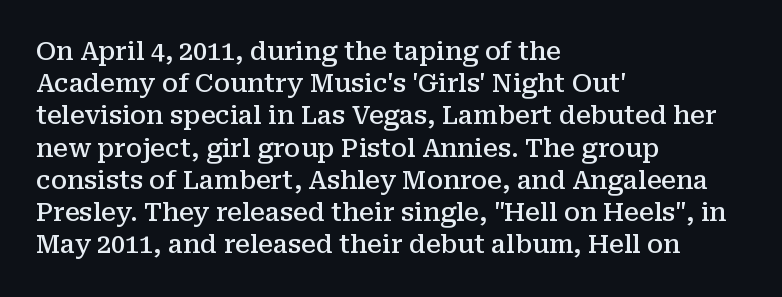
Typesetter's note: demi weight, one step under bold. What's the leading like? Ordinary, nothing unusual. Observe the ordinary spacing: letters are neighbours, not strangers. Anything drawn beneath the words? Only blank space.
